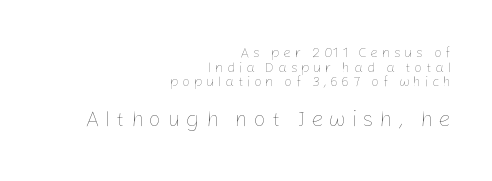
{"italic": "no", "bold": "no", "underline": "no", "align": "right", "line_spacing": "tight", "line_spacing_ratio": 1.04, "letter_spacing": "wide", "letter_spacing_em": 0.26, "larger_block": "second", "size_ratio": 1.57, "glyph_px": 22}
